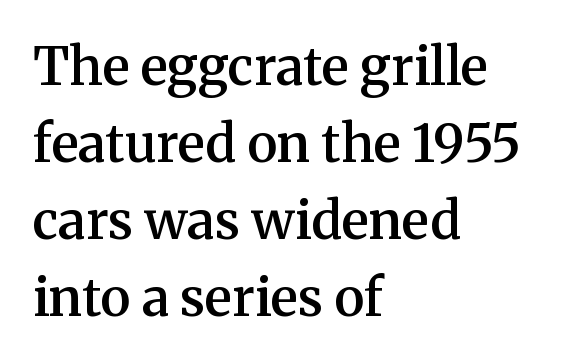
Q: Is the text bold? A: Semi-bold.
Q: Is the text italic (slanted)? A: No, it is upright.
Q: Is the typeface a serif or a sans-serif typeface? A: Serif.
Q: Is the text underlined? A: No.
Q: How is the paragraph aligned? A: Left-aligned.
Q: Is the spacing between letters normal or unusually wide? A: Normal.
Q: Is the spacing between lines tight, normal or loose? A: Normal.
Q: Width (condensed, normal, or wide)? A: Normal.
Q: Stroke contrast? A: Medium.
Q: x-height? A: Medium.
Q: Monospaced? A: No.
